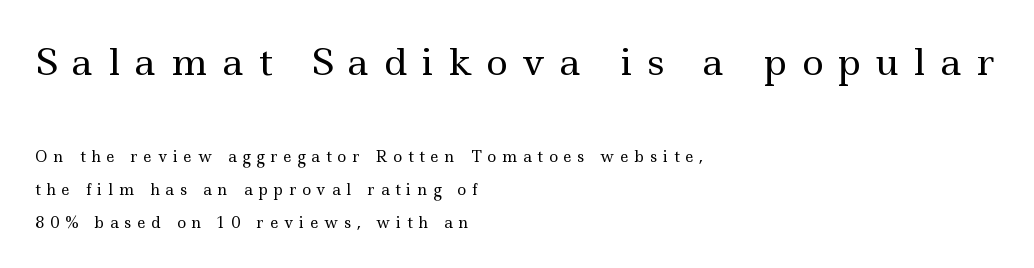
The image shows 37 px regular-weight, wide serif type, upright; set left-aligned, loose line spacing (2.2x), unusually wide letter spacing (+0.39 em), not underlined; the first (top) block is 2.47x larger; a small x-height.
